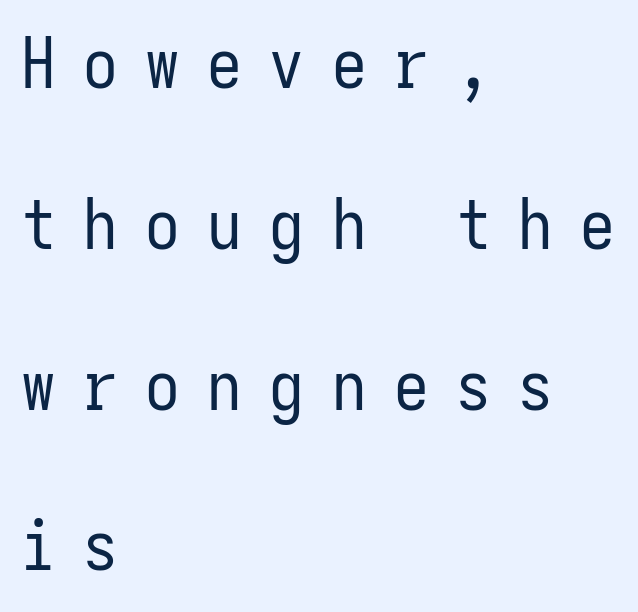
Each new line begins a long way beneath the previous one. Is this a sans? Yes — the strokes have no serifs. The passage shown is typed in a monospace face where columns stay perfectly aligned. The letters stand upright; this is a roman face. Stems and bowls with no extra thickness — not bold.
